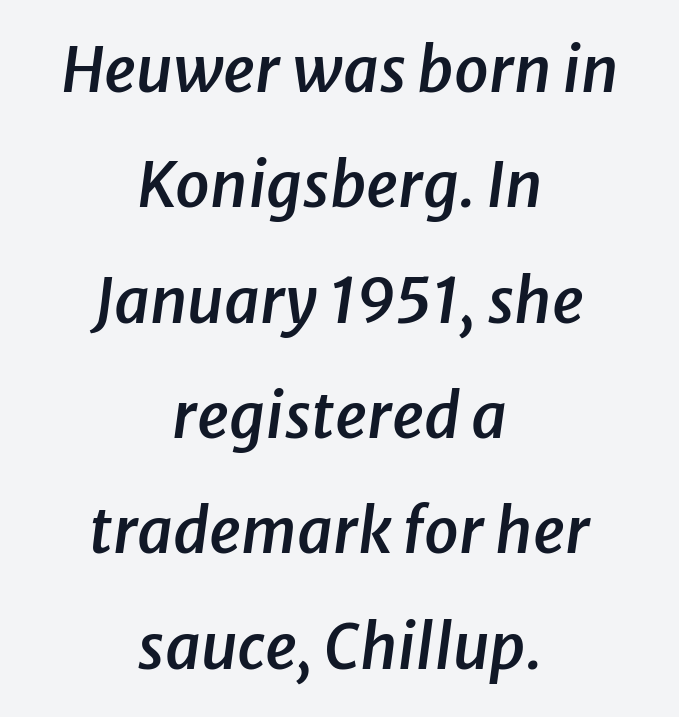
{"italic": "yes", "lean": "right", "slant_degrees": 8, "bold": "semi", "weight": "semibold", "width": "normal", "stroke_contrast": "low", "x_height": "medium", "monospaced": "no", "underline": "no", "align": "center", "line_spacing_ratio": 1.86, "letter_spacing": "normal", "letter_spacing_em": 0.0, "glyph_px": 62}
